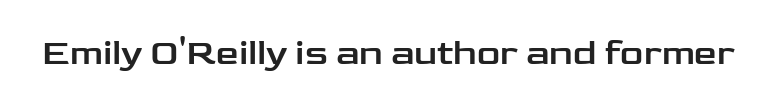
Here the glyphs are tracked normally, forming tight word shapes. Every character sits straight up, as roman type does. The face used here is proportionally spaced, like ordinary book or web type. I'd call this a sans setting — the letters go barefoot. Any mark beneath the type? The region is blank.
